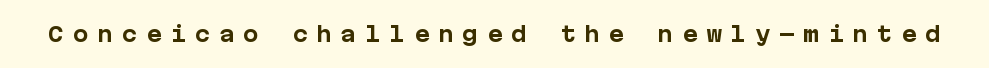
{"italic": "no", "bold": "yes", "underline": "no", "letter_spacing": "wide", "letter_spacing_em": 0.41, "glyph_px": 21}
